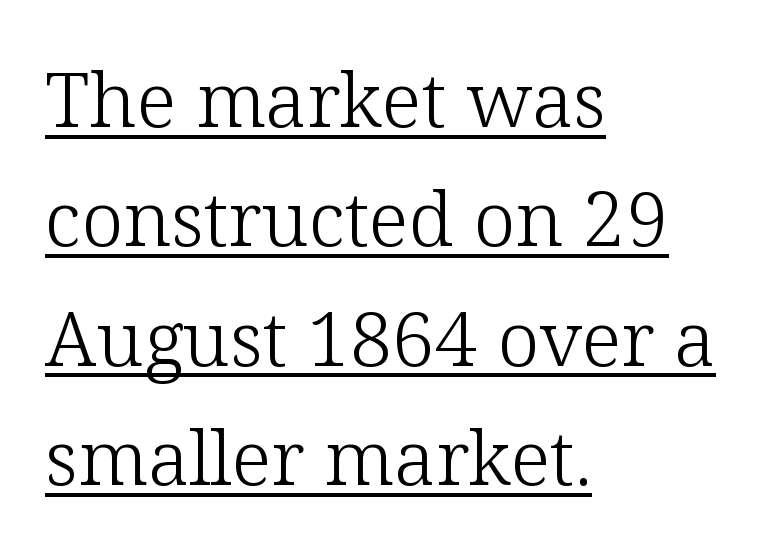
Varying glyph widths throughout — classic text-font behaviour. In terms of posture, this sample is upright. Does a line run under the words? Yes, clearly. Is this a heavy cut? Hardly; it is regular or lighter. Leading matches the norm, producing a regular column.
